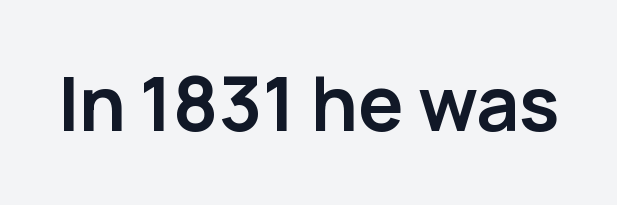
{"serif": "no", "italic": "no", "bold": "yes", "weight": "semibold", "width": "normal", "stroke_contrast": "low", "x_height": "medium", "monospaced": "no", "underline": "no", "letter_spacing": "normal", "letter_spacing_em": 0.0, "glyph_px": 75}
